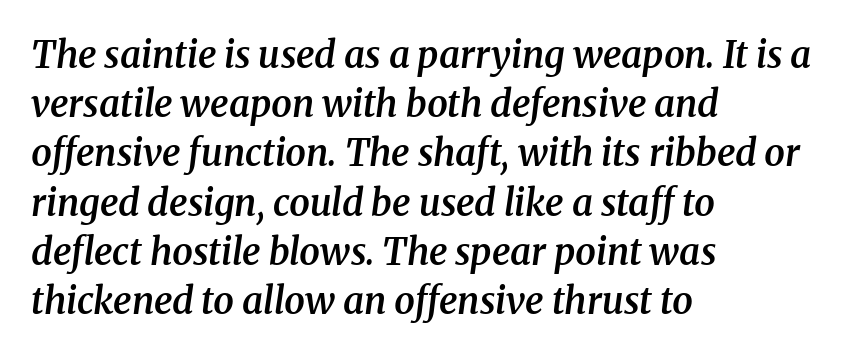
Q: Is the text bold? A: Semi-bold.
Q: Is the text italic (slanted)? A: Yes, it leans right by about 8 degrees.
Q: Is the typeface a serif or a sans-serif typeface? A: Serif.
Q: Is the text underlined? A: No.
Q: How is the paragraph aligned? A: Left-aligned.
Q: Is the spacing between letters normal or unusually wide? A: Normal.
Q: Is the spacing between lines tight, normal or loose? A: Normal.
Q: Width (condensed, normal, or wide)? A: Normal.
Q: Stroke contrast? A: Medium.
Q: x-height? A: Medium.
Q: Monospaced? A: No.
